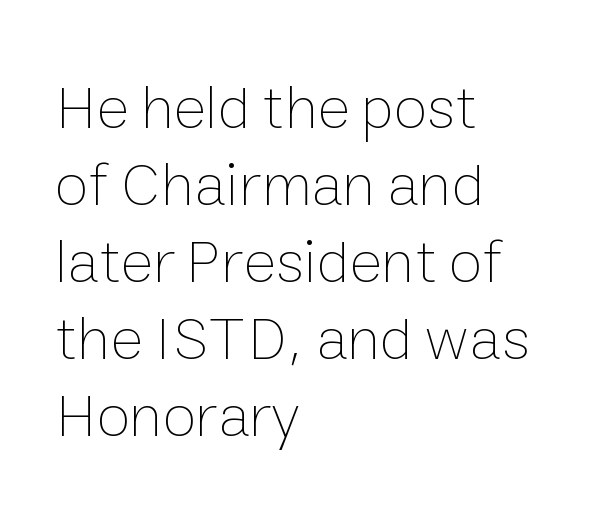
{"italic": "no", "bold": "no", "weight": "thin", "width": "normal", "stroke_contrast": "low", "x_height": "medium", "monospaced": "no", "underline": "no", "align": "left", "line_spacing_ratio": 1.24, "letter_spacing": "normal", "letter_spacing_em": 0.0, "glyph_px": 62}
